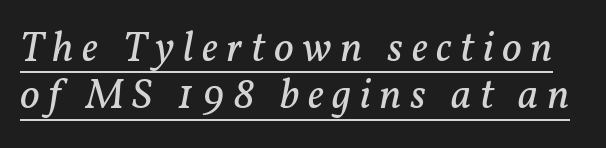
Decoration check: the copy is underlined. Here the glyphs are tracked loosely, breaking word shapes into spaced letters. Yep, those are serifs on the letters. Is this a fixed-width face? No — the glyphs have proportional, varying widths. Notice how descenders almost collide with the ascenders below — that's tight leading.
